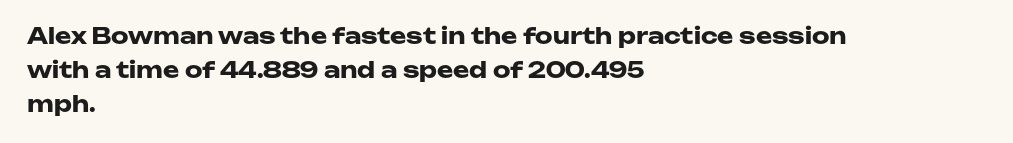
The lettering holds an erect, upright posture throughout. No word sits above an underline. Thick stems and heavy bowls — unmistakably bold. How are the letters spaced? Ordinarily, with no added tracking. Line beginnings align vertically; line endings do not.
